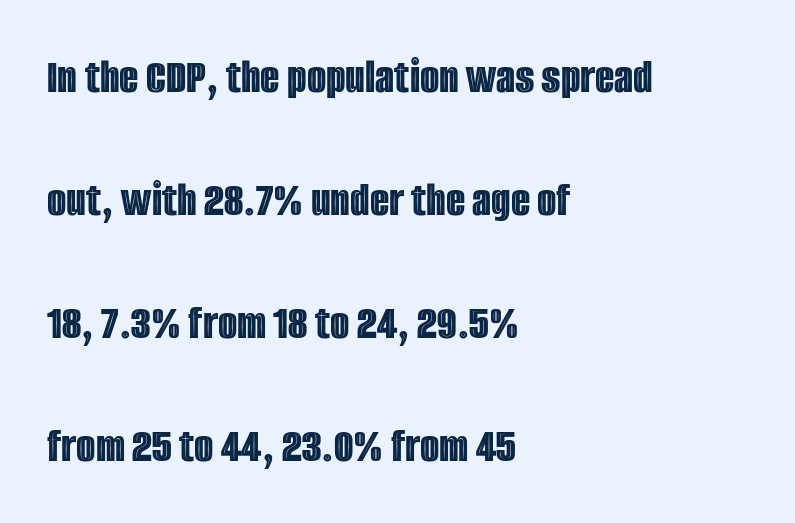
Q: Is the text italic (slanted)? A: No, it is upright.
Q: Is the text underlined? A: No.
Q: How is the paragraph aligned? A: Left-aligned.
Q: Is the spacing between letters normal or unusually wide? A: Normal.
Q: Is the spacing between lines tight, normal or loose? A: Loose.
Q: Width (condensed, normal, or wide)? A: Condensed.
Q: x-height? A: Large.
Q: Monospaced? A: No.
